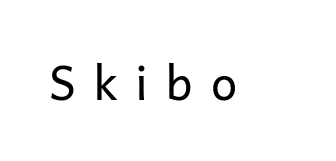
The image shows 47 px regular-weight sans-serif type, upright; set unusually wide letter spacing (+0.38 em), not underlined; low stroke contrast and a medium x-height.
